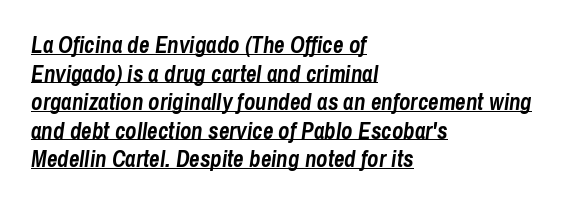
This sample uses an oblique cut, with every glyph tilted off the vertical. Set as a true bold cut, around the 700 mark. Is the letter spacing exaggerated? No — it looks like the ordinary default. Teacher's note: observe the even left margin — that is flush-left alignment.
